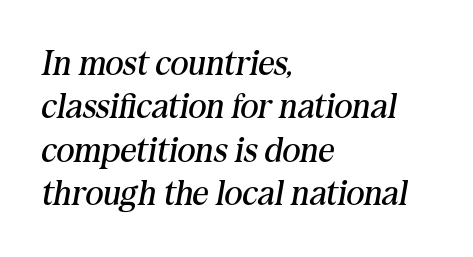
{"serif": "yes", "italic": "yes", "lean": "right", "slant_degrees": 10, "bold": "no", "weight": "regular", "width": "normal", "stroke_contrast": "medium", "x_height": "medium", "monospaced": "no", "underline": "no", "align": "left", "line_spacing_ratio": 1.24, "letter_spacing": "normal", "letter_spacing_em": 0.0, "glyph_px": 35}
